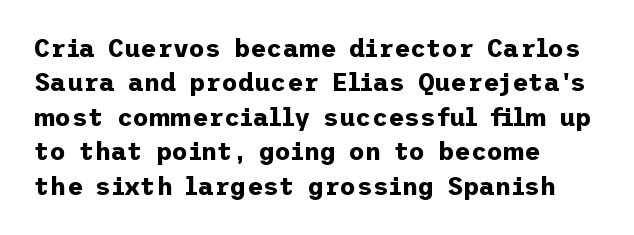
Q: Is the text bold? A: Yes.
Q: Is the text italic (slanted)? A: No, it is upright.
Q: Is the text underlined? A: No.
Q: How is the paragraph aligned? A: Left-aligned.
Q: Is the spacing between letters normal or unusually wide? A: Normal.
Q: Is the spacing between lines tight, normal or loose? A: Normal.
